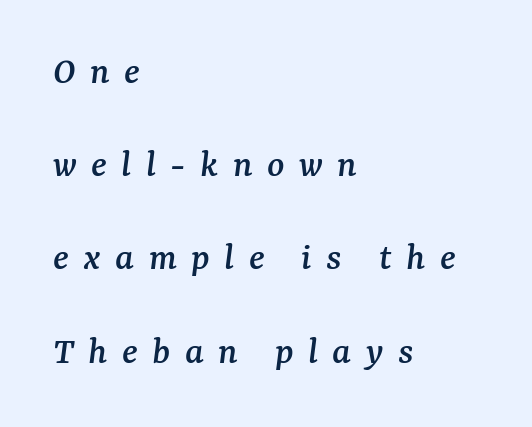
Q: Is the text italic (slanted)? A: Yes, it leans right by about 7 degrees.
Q: Is the typeface a serif or a sans-serif typeface? A: Serif.
Q: Is the text underlined? A: No.
Q: How is the paragraph aligned? A: Left-aligned.
Q: Is the spacing between letters normal or unusually wide? A: Unusually wide.
Q: Is the spacing between lines tight, normal or loose? A: Loose.
Q: Width (condensed, normal, or wide)? A: Normal.
Q: Stroke contrast? A: Medium.
Q: x-height? A: Medium.
Q: Monospaced? A: No.
